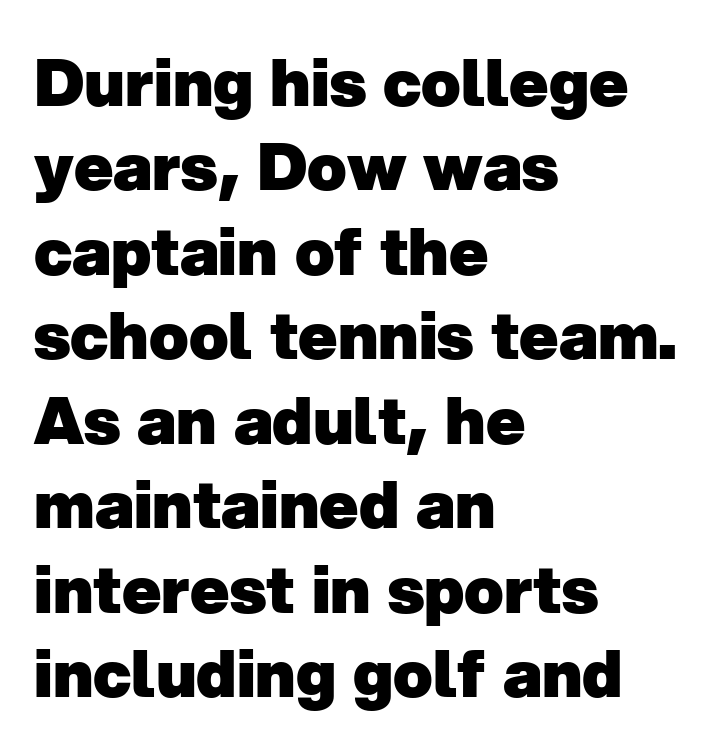
Spacing verdict: proportional, widths tailored to each character. Letters rest on an invisible, unmarked baseline. Casual observation: everything's shoved over to the left. On the weight axis this lands at bold, roughly 700. I'd call this a sans setting — the letters go barefoot. Interline gaps are of average width in this sample.
